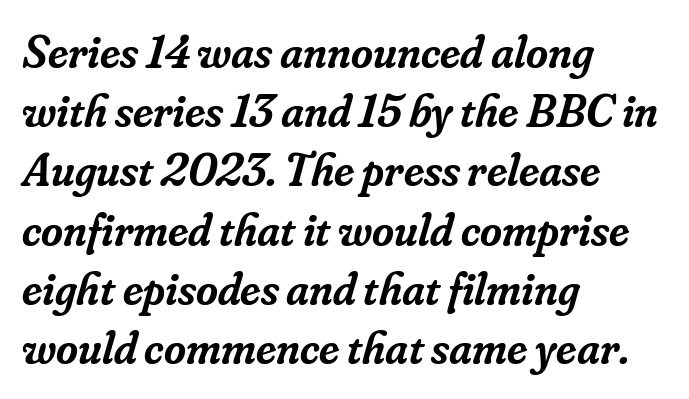
Q: Is the text bold? A: Semi-bold.
Q: Is the text italic (slanted)? A: Yes, it leans right by about 16 degrees.
Q: Is the typeface a serif or a sans-serif typeface? A: Serif.
Q: Is the text underlined? A: No.
Q: How is the paragraph aligned? A: Left-aligned.
Q: Is the spacing between letters normal or unusually wide? A: Normal.
Q: Is the spacing between lines tight, normal or loose? A: Normal.
Q: Width (condensed, normal, or wide)? A: Normal.
Q: Stroke contrast? A: Low.
Q: x-height? A: Small.
Q: Monospaced? A: No.
